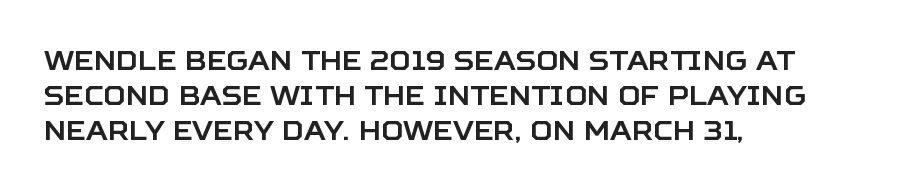
The image shows 27 px text type, upright; set left-aligned, normal line spacing (1.29x), normal letter spacing, not underlined.
